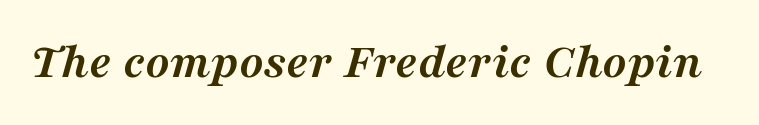
The image shows 51 px semibold serif type, italic (leaning right); set normal letter spacing, not underlined; medium stroke contrast and a medium x-height.
